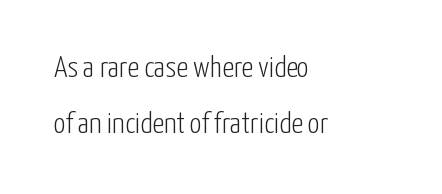
Nothing heavy about these letters — not bold at all. Compared with a centered layout, this one pins lines to the left instead. Nobody drew a line under any word here. The letters sit at their default tracking, neither squeezed nor spread. Unlike italic type, these characters show no tilt at all. Serifs: no, the terminals of the letterforms are clean.
